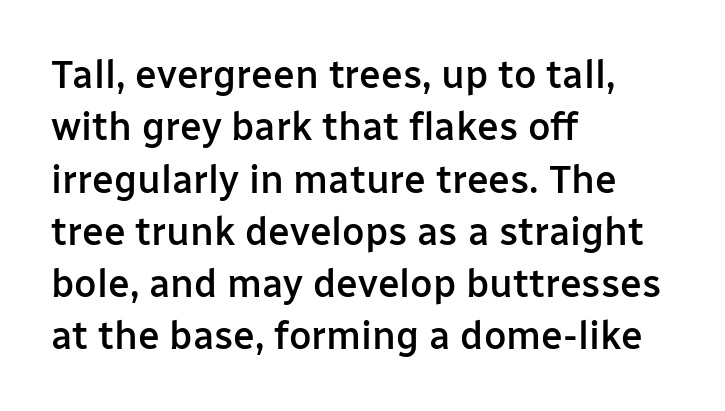
These lines carry some extra weight — a demibold, not a full bold. This sample has the flowing, uneven cadence of proportional lettering. Type without underlining. This is the regular roman posture of the typeface. Nothing sits at the stroke ends, so this counts as sans-serif.
